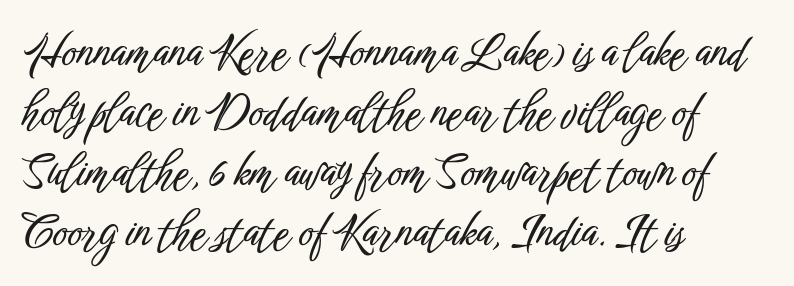
{"serif": "no", "width": "condensed", "stroke_contrast": "low", "x_height": "medium", "monospaced": "no", "underline": "no", "align": "left", "line_spacing": "normal", "line_spacing_ratio": 1.33, "letter_spacing": "normal", "letter_spacing_em": 0.0, "glyph_px": 45}
